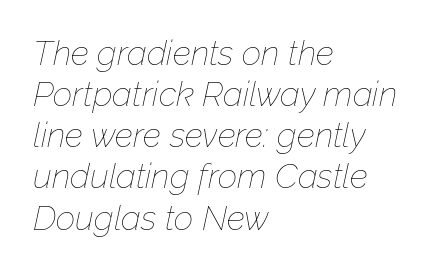
{"italic": "yes", "lean": "right", "slant_degrees": 12, "bold": "no", "weight": "thin", "width": "normal", "stroke_contrast": "low", "x_height": "medium", "monospaced": "no", "underline": "no", "align": "left", "line_spacing_ratio": 1.21, "letter_spacing": "normal", "letter_spacing_em": 0.0, "glyph_px": 34}
